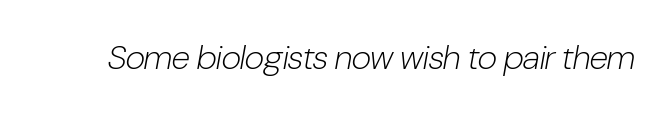
The space beneath each line is pristine and unruled. The letterforms sit shoulder to shoulder at normal distance. Spacing verdict: proportional, widths tailored to each character. The font's italic variant was chosen for this text. Is this a heavy cut? Hardly; it is regular or lighter.
